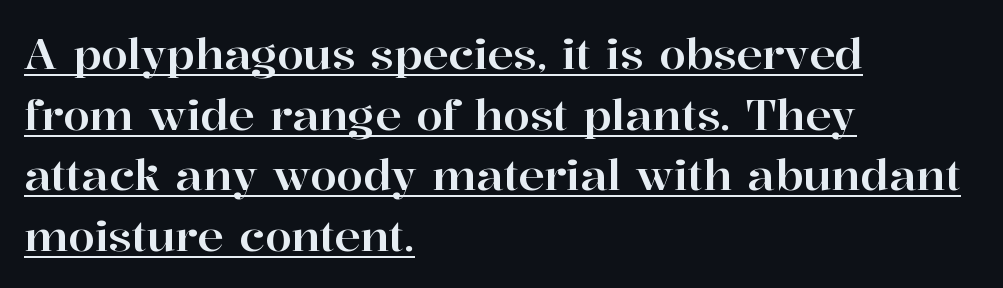
The image shows 43 px serif type, upright; set left-aligned, normal line spacing (1.41x), normal letter spacing, underlined; high stroke contrast and a medium x-height.
